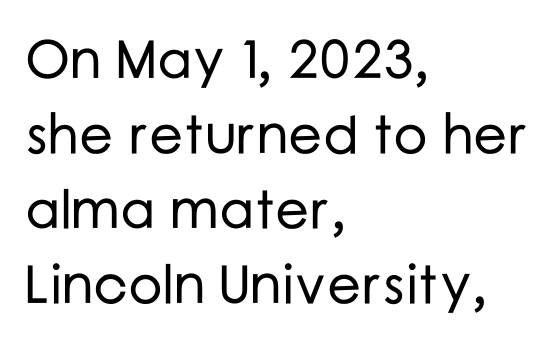
The face used here is rendered with its standard letterfit. The vertical gap from one line to the next is medium. Clear beneath every line of the passage. What kind of face is this? One without serifs — a sans. You can tell it's not italic because the verticals are truly vertical. In CSS terms this would be text-align: left.
